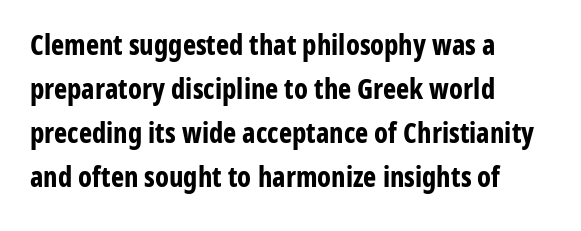
{"serif": "no", "italic": "no", "bold": "yes", "weight": "bold", "width": "condensed", "stroke_contrast": "low", "x_height": "medium", "monospaced": "no", "underline": "no", "align": "left", "line_spacing": "normal", "line_spacing_ratio": 1.57, "letter_spacing": "normal", "letter_spacing_em": 0.0, "glyph_px": 28}
